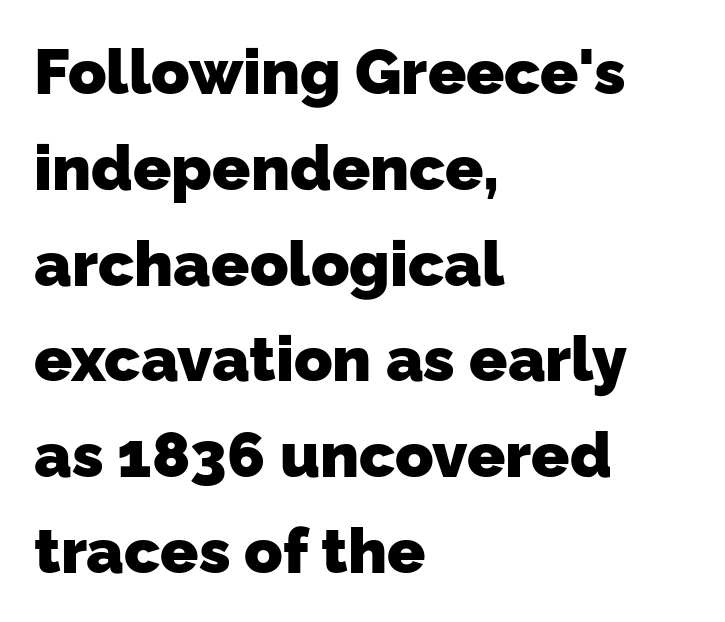
The designer went with a sans here, leaving each stem footless. Descender tails drop into unmarked territory. The face used here has the dense, thick strokes of a bold. Visually the block forms a straight wall on the left and a jagged coastline on the right.
